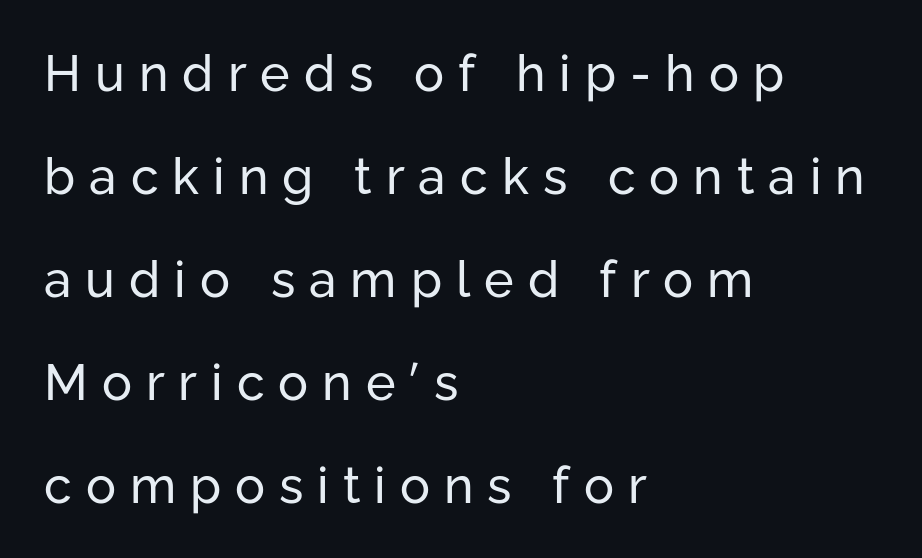
Q: Is the text bold? A: No.
Q: Is the text italic (slanted)? A: No, it is upright.
Q: Is the typeface a serif or a sans-serif typeface? A: Sans-serif.
Q: Is the text underlined? A: No.
Q: How is the paragraph aligned? A: Left-aligned.
Q: Is the spacing between letters normal or unusually wide? A: Unusually wide.
Q: Is the spacing between lines tight, normal or loose? A: Loose.
Q: Width (condensed, normal, or wide)? A: Normal.
Q: Stroke contrast? A: Low.
Q: x-height? A: Medium.
Q: Monospaced? A: No.
